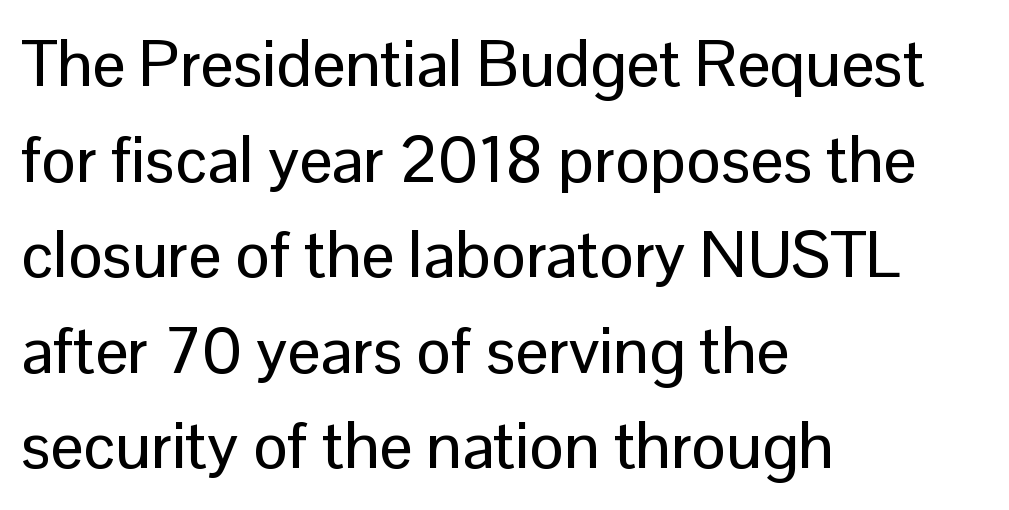
The image shows 65 px sans-serif type, upright; set left-aligned, normal line spacing (1.47x), normal letter spacing, not underlined; low stroke contrast and a medium x-height.
